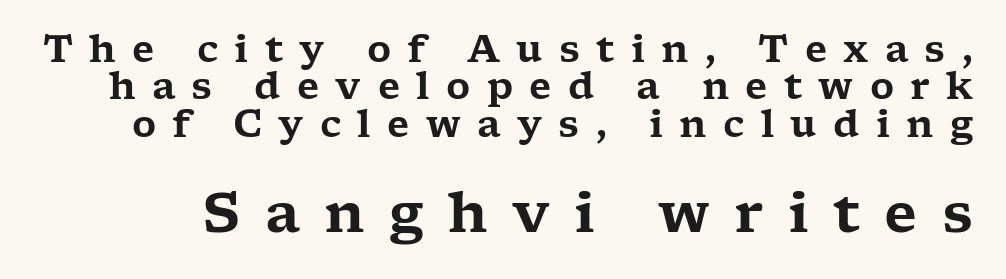
The line texture is sparse and dotted thanks to wide tracking. Old-style or modern, the face here clearly has serifs. The strip under each line holds only bare page. Style check: upright. The following chunk of copy outweighs the initial chunk in type size. Looks like regular typesetting: each glyph gets only the width it needs.
